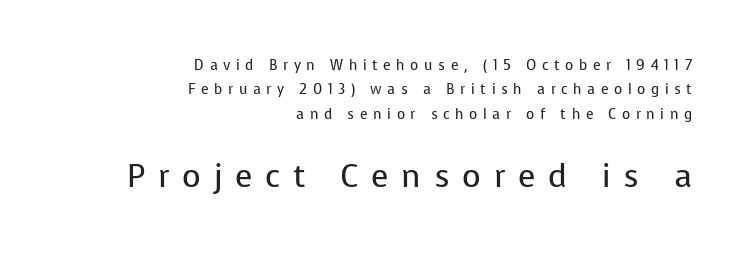
What stands out about the letter spacing? Its width — letters are far apart. Teacher's note: observe the even right margin — that is flush-right alignment. A clean baseline with only descenders dipping below it. Between these two stacked blocks, the lower one wins on size. Quick note: not italic, upright. The typeface chosen for these lines omits serifs.
